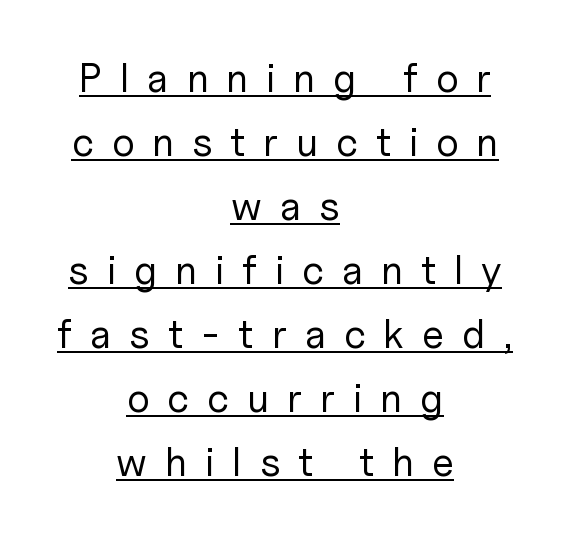
The image shows 40 px regular-weight sans-serif type, upright; set centered, normal line spacing (1.6x), unusually wide letter spacing (+0.45 em), underlined; low stroke contrast and a medium x-height.
